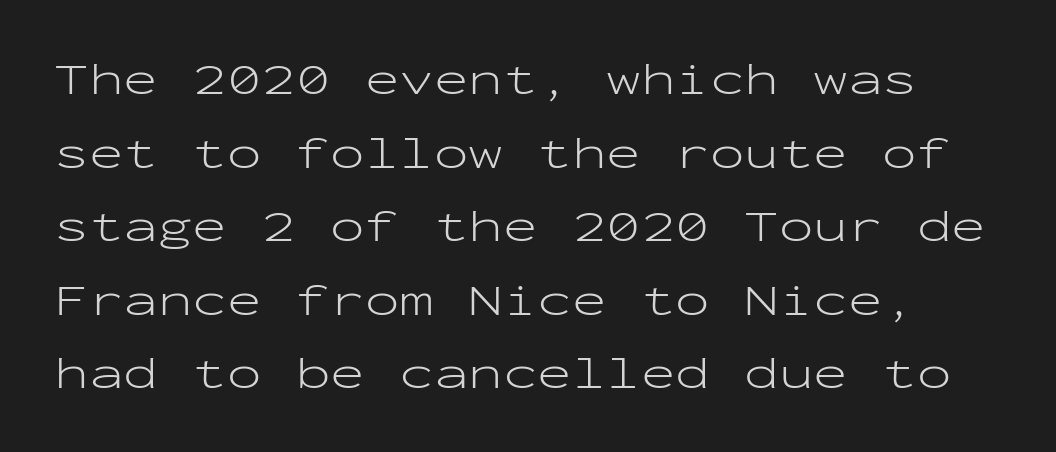
{"serif": "no", "italic": "no", "bold": "no", "weight": "light", "width": "wide", "stroke_contrast": "low", "x_height": "medium", "monospaced": "yes", "underline": "no", "line_spacing": "normal", "line_spacing_ratio": 1.6, "letter_spacing": "normal", "letter_spacing_em": 0.0, "glyph_px": 46}
